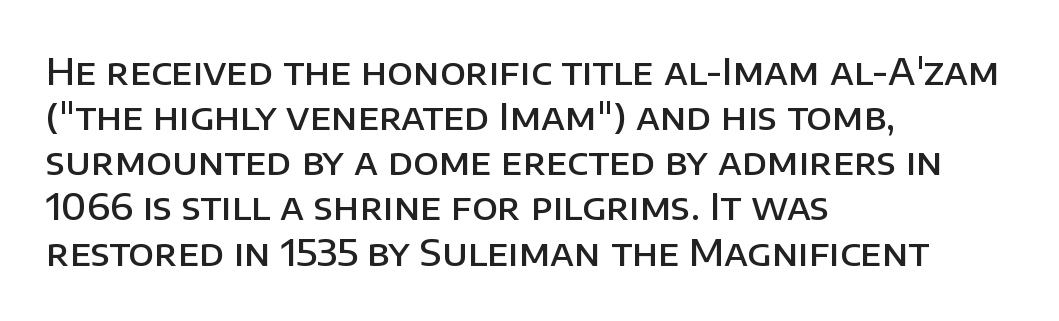
The image shows 37 px semibold sans-serif type, upright; set left-aligned, line spacing 1.22x, normal letter spacing, not underlined; low stroke contrast and a large x-height.
